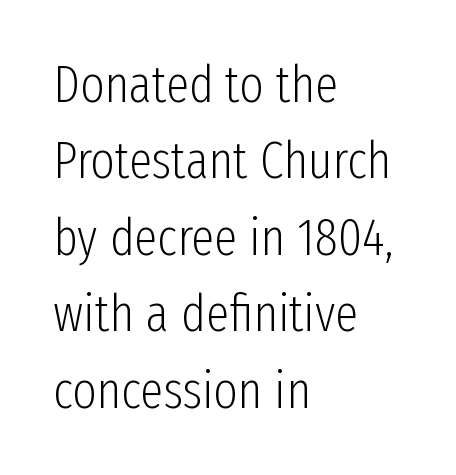
No chunkiness to these letters — they're not bold. Bare-footed words on every line. These lines sit exactly where default settings would place them. In terms of letterform style, serifs are entirely absent.
